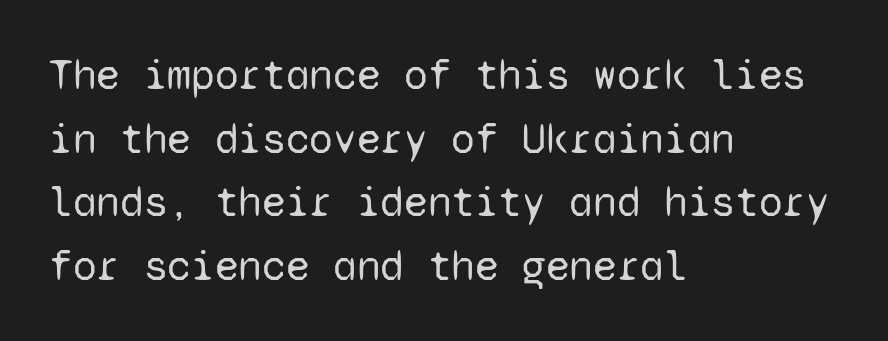
{"serif": "no", "italic": "no", "bold": "no", "weight": "regular", "width": "normal", "stroke_contrast": "low", "x_height": "medium", "monospaced": "yes", "underline": "no", "align": "left", "line_spacing": "normal", "line_spacing_ratio": 1.48, "letter_spacing": "normal", "letter_spacing_em": 0.0, "glyph_px": 43}
